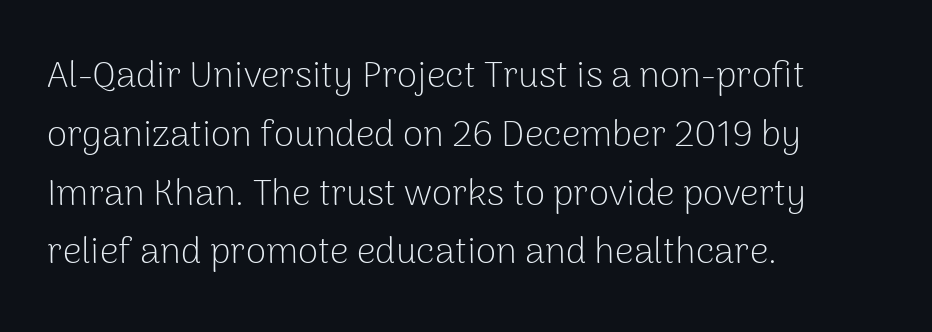
The image shows 37 px light sans-serif type, upright; set left-aligned, normal line spacing (1.59x), normal letter spacing, not underlined; low stroke contrast and a medium x-height.
